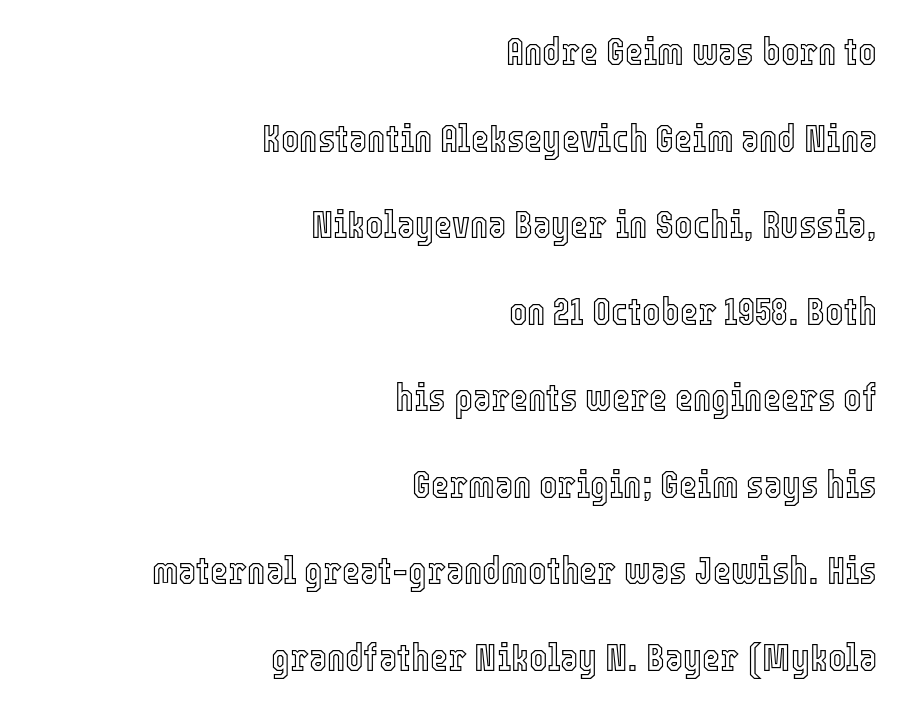
{"italic": "no", "width": "condensed", "x_height": "medium", "monospaced": "no", "underline": "no", "align": "right", "line_spacing": "loose", "line_spacing_ratio": 2.22, "letter_spacing": "normal", "letter_spacing_em": 0.0, "glyph_px": 39}
